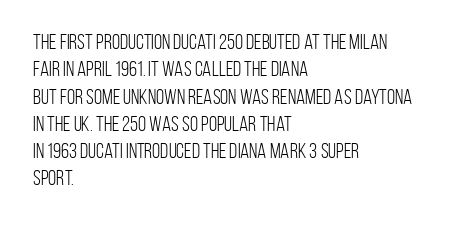
{"italic": "no", "bold": "no", "underline": "no", "align": "left", "line_spacing": "normal", "line_spacing_ratio": 1.3, "letter_spacing": "normal", "letter_spacing_em": 0.0, "glyph_px": 21}
